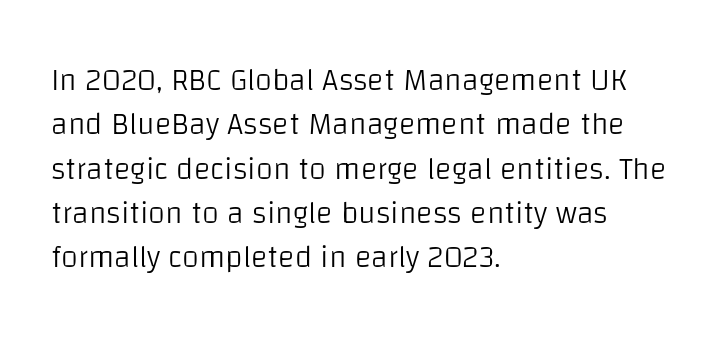
The image shows 31 px light sans-serif type, upright; set left-aligned, normal line spacing (1.43x), normal letter spacing, not underlined; low stroke contrast and a large x-height.
